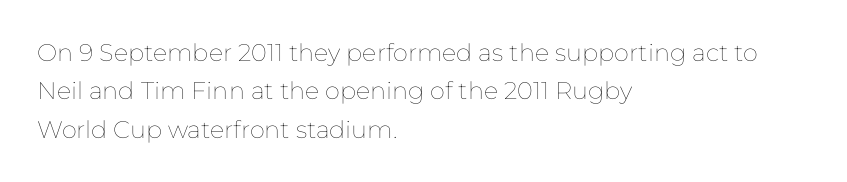
The image shows 24 px text type, upright; set left-aligned, normal line spacing (1.6x), normal letter spacing, not underlined.
